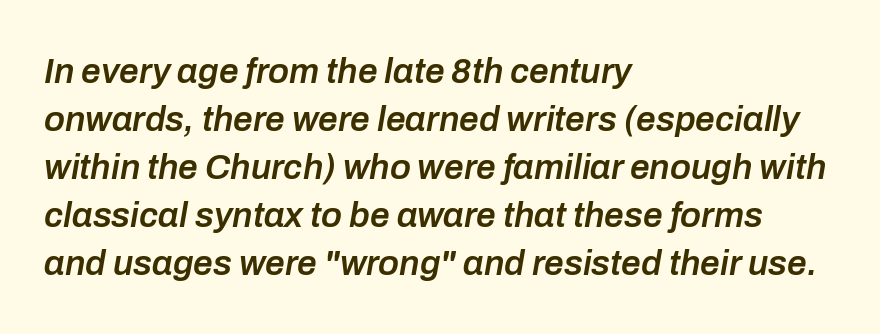
Q: Is the text bold? A: Semi-bold.
Q: Is the text italic (slanted)? A: Yes, it leans right by about 10 degrees.
Q: Is the text underlined? A: No.
Q: How is the paragraph aligned? A: Left-aligned.
Q: Is the spacing between letters normal or unusually wide? A: Normal.
Q: Is the spacing between lines tight, normal or loose? A: Normal.
Q: Width (condensed, normal, or wide)? A: Normal.
Q: Stroke contrast? A: Low.
Q: x-height? A: Medium.
Q: Monospaced? A: No.
